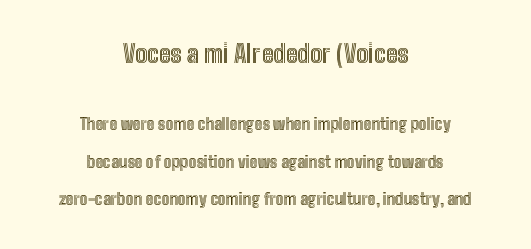
Q: Is the text italic (slanted)? A: No, it is upright.
Q: Is the text underlined? A: No.
Q: How is the paragraph aligned? A: Centered.
Q: Is the spacing between letters normal or unusually wide? A: Normal.
Q: Is the spacing between lines tight, normal or loose? A: Loose.
Q: Which block of text is set in a larger size, the first (top) or the second (bottom)? A: The first (top) one.
